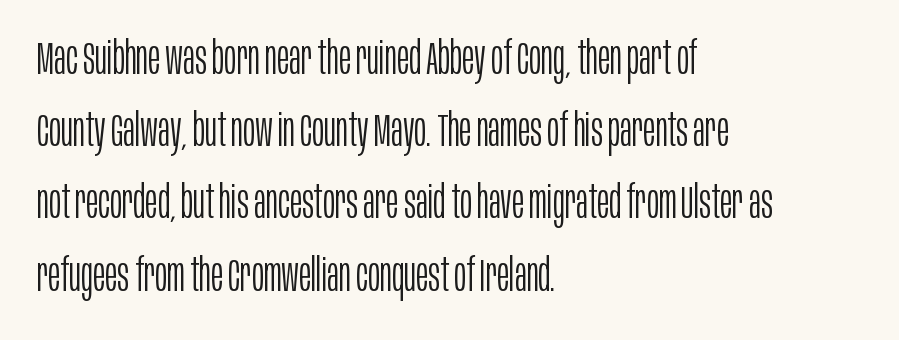
The image shows 46 px light, condensed sans-serif type, upright; set left-aligned, normal line spacing (1.57x), normal letter spacing, not underlined; low stroke contrast and a large x-height.
